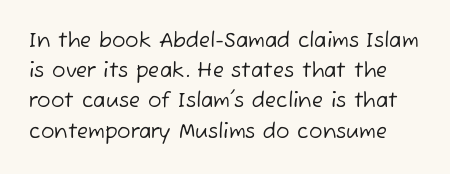
Q: Is the text bold? A: No.
Q: Is the text underlined? A: No.
Q: Is the spacing between letters normal or unusually wide? A: Normal.
Q: Is the spacing between lines tight, normal or loose? A: Normal.
